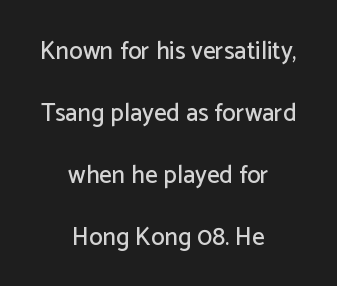
The block of text is sparse from top to bottom, with ample space between rows. Alignment: centered. Unlike italic type, these characters show no tilt at all. Just letters on the line, the space beneath them empty. Is the letter spacing exaggerated? No — it looks like the ordinary default.
